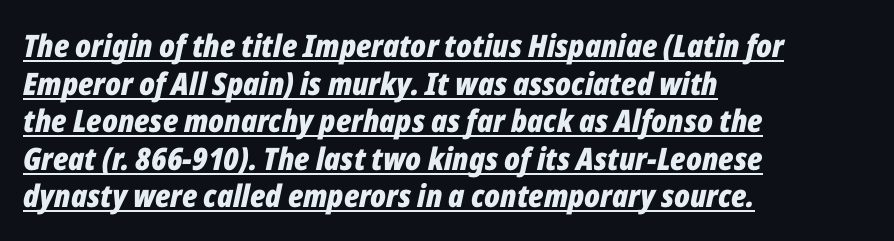
{"italic": "yes", "lean": "right", "slant_degrees": 12, "bold": "yes", "weight": "bold", "width": "condensed", "stroke_contrast": "low", "x_height": "medium", "monospaced": "no", "underline": "yes", "align": "left", "line_spacing_ratio": 1.21, "letter_spacing": "normal", "letter_spacing_em": 0.0, "glyph_px": 31}
